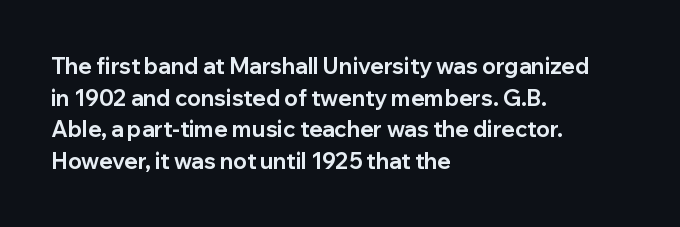
{"italic": "no", "bold": "yes", "underline": "no", "align": "left", "line_spacing": "normal", "line_spacing_ratio": 1.44, "letter_spacing": "normal", "letter_spacing_em": 0.0, "glyph_px": 22}
